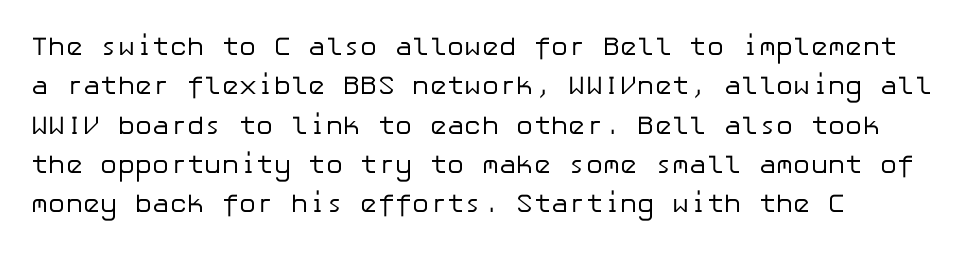
Q: Is the text bold? A: No.
Q: Is the text italic (slanted)? A: No, it is upright.
Q: Is the text underlined? A: No.
Q: How is the paragraph aligned? A: Left-aligned.
Q: Is the spacing between letters normal or unusually wide? A: Normal.
Q: Is the spacing between lines tight, normal or loose? A: Normal.
